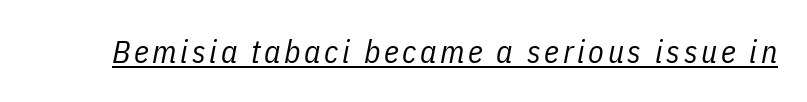
Glance below the letters and you will spot a drawn line. Looking at the ascenders, they clearly lean. The strokes carry an ordinary text weight at most. The passage shown is typed in a proportional face where columns would drift.
